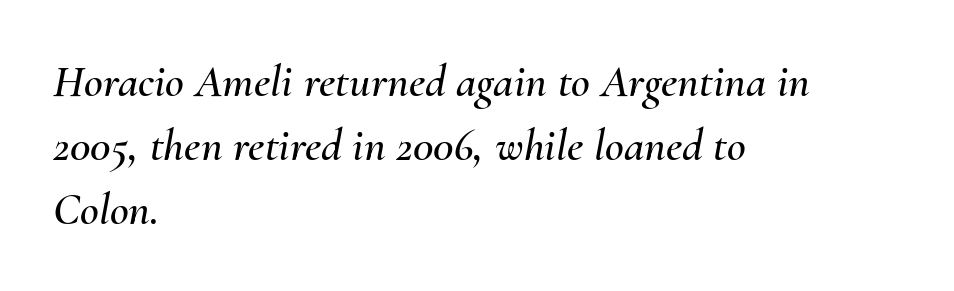
In terms of leading, this rendering sits right in the middle. Teacher's note: observe the even left margin — that is flush-left alignment. Underlining? Definitely not there. Here the glyphs are tracked normally, forming tight word shapes. Tall strokes in this sample are angled rather than plumb.
